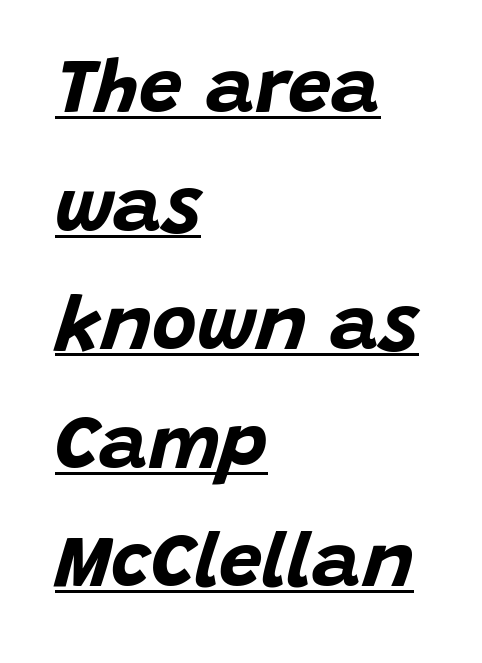
Q: Is the text bold? A: Yes.
Q: Is the text italic (slanted)? A: Yes, it leans right by about 15 degrees.
Q: Is the text underlined? A: Yes.
Q: How is the paragraph aligned? A: Left-aligned.
Q: Is the spacing between letters normal or unusually wide? A: Normal.
Q: Is the spacing between lines tight, normal or loose? A: Normal.
Q: Width (condensed, normal, or wide)? A: Normal.
Q: Stroke contrast? A: Low.
Q: x-height? A: Large.
Q: Monospaced? A: No.
